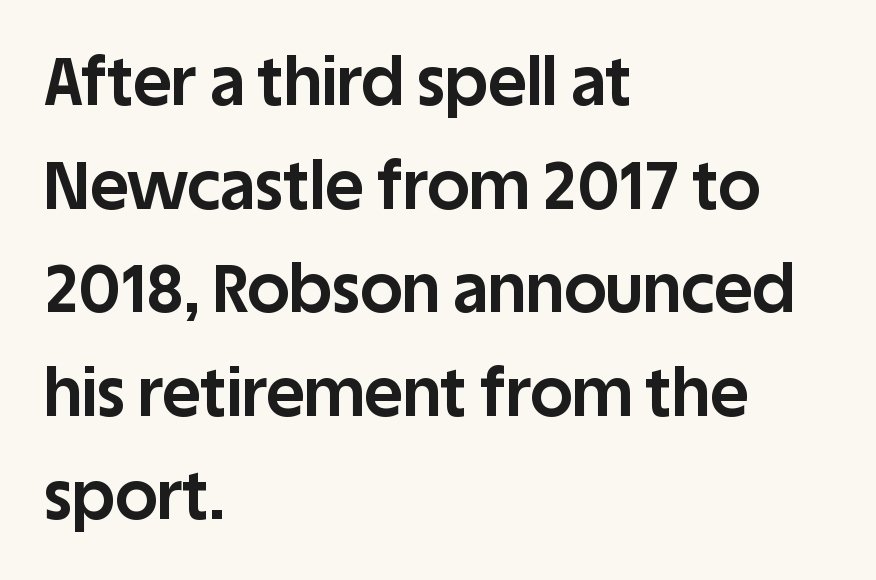
{"serif": "no", "italic": "no", "bold": "yes", "weight": "bold", "width": "normal", "stroke_contrast": "low", "x_height": "large", "monospaced": "no", "underline": "no", "align": "left", "line_spacing": "normal", "line_spacing_ratio": 1.57, "letter_spacing": "normal", "letter_spacing_em": 0.0, "glyph_px": 66}
